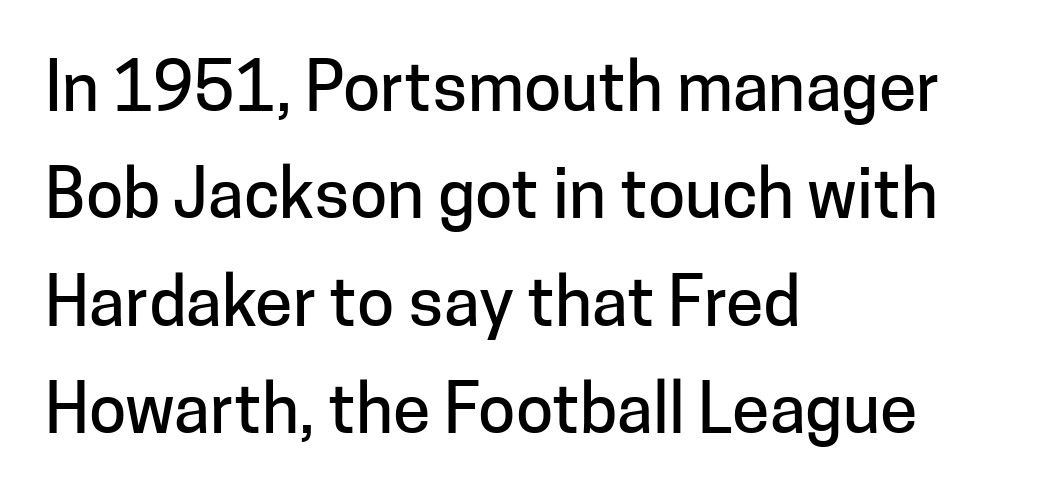
The letters advance in unequal steps, a hallmark of proportional type. Typeset ragged right — the left edge is the straight one. Note: no serifs on the glyphs. No word sits above an underline.
